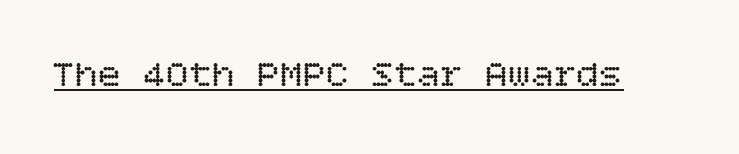
Quick note: not italic, upright. Look at the tracking — it's just the regular setting, nothing added. The rendered words wear a rule along their underside. The letters look calm and open, with moderate or lighter stems.
